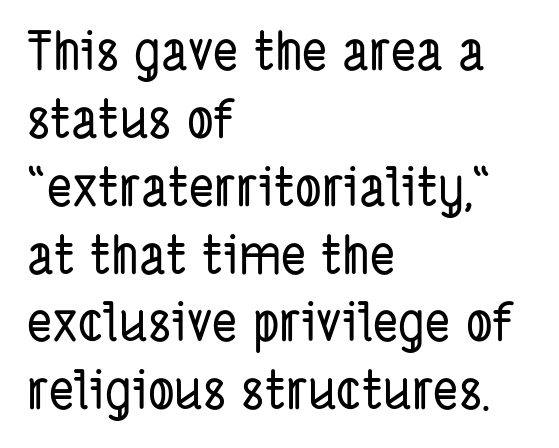
Q: Is the typeface a serif or a sans-serif typeface? A: Sans-serif.
Q: Is the text underlined? A: No.
Q: How is the paragraph aligned? A: Left-aligned.
Q: Is the spacing between letters normal or unusually wide? A: Normal.
Q: Is the spacing between lines tight, normal or loose? A: Normal.
Q: Width (condensed, normal, or wide)? A: Condensed.
Q: Stroke contrast? A: Low.
Q: x-height? A: Medium.
Q: Monospaced? A: No.
